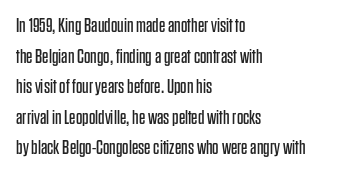
The image shows 20 px text type, upright; set left-aligned, normal line spacing (1.53x), normal letter spacing, not underlined.
